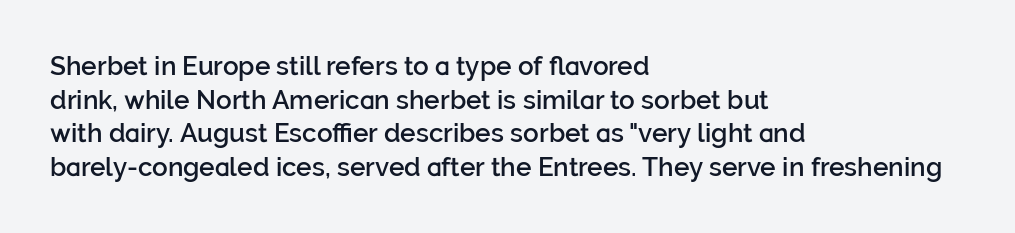
The image shows 26 px text type, upright; set left-aligned, normal line spacing (1.29x), normal letter spacing, not underlined.
